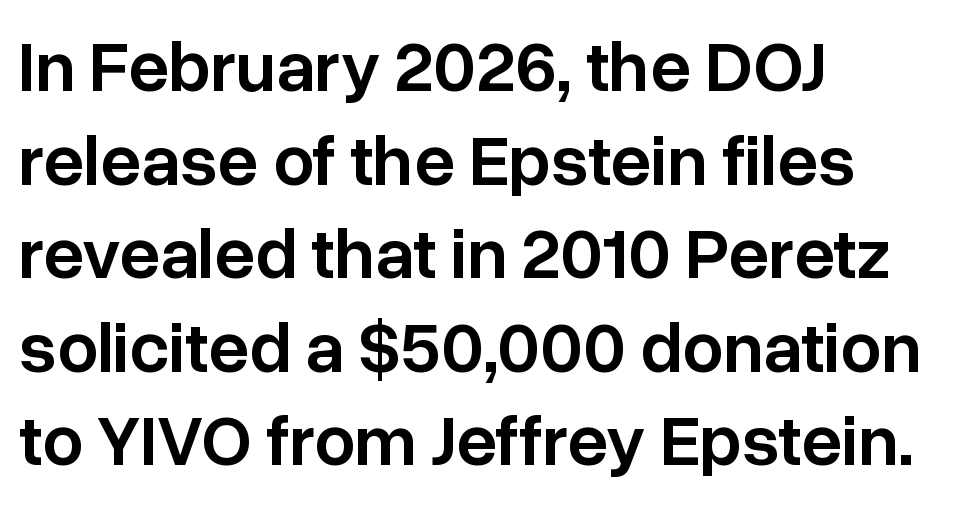
Q: Is the text bold? A: Semi-bold.
Q: Is the text italic (slanted)? A: No, it is upright.
Q: Is the typeface a serif or a sans-serif typeface? A: Sans-serif.
Q: Is the text underlined? A: No.
Q: How is the paragraph aligned? A: Left-aligned.
Q: Is the spacing between letters normal or unusually wide? A: Normal.
Q: Is the spacing between lines tight, normal or loose? A: Normal.
Q: Width (condensed, normal, or wide)? A: Normal.
Q: Stroke contrast? A: Low.
Q: x-height? A: Medium.
Q: Monospaced? A: No.
